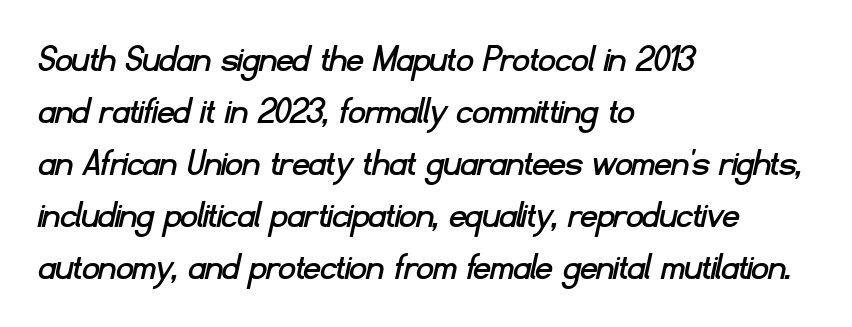
These lines are rendered in a variable-pitch font. Letters rest on an invisible, unmarked baseline. Each new line begins a customary step beneath the previous one. These lines stack with their left ends in a neat column. Look at the bottom of the vertical strokes: they stop flat, with no serifs. The line texture is even and compact thanks to regular tracking.
